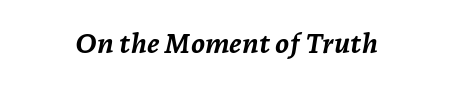
{"italic": "yes", "lean": "right", "slant_degrees": 7, "bold": "yes", "weight": "semibold", "width": "normal", "stroke_contrast": "low", "x_height": "medium", "monospaced": "no", "underline": "no", "letter_spacing": "normal", "letter_spacing_em": 0.0, "glyph_px": 28}
